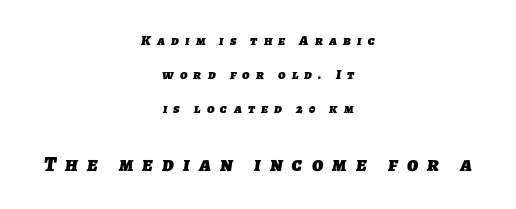
Q: Is the text bold? A: Yes.
Q: Is the text underlined? A: No.
Q: How is the paragraph aligned? A: Centered.
Q: Is the spacing between letters normal or unusually wide? A: Unusually wide.
Q: Is the spacing between lines tight, normal or loose? A: Loose.
Q: Which block of text is set in a larger size, the first (top) or the second (bottom)? A: The second (bottom) one.
